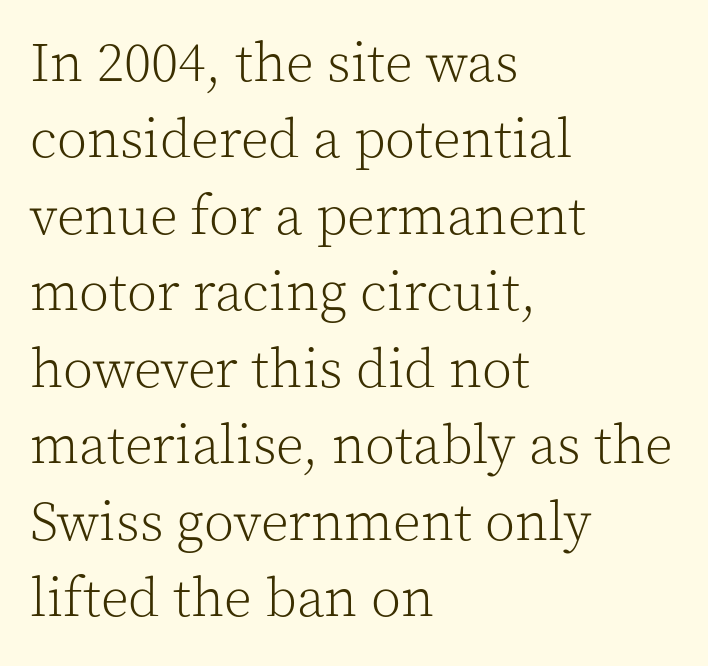
{"serif": "yes", "italic": "no", "bold": "no", "weight": "light", "width": "normal", "x_height": "medium", "monospaced": "no", "underline": "no", "align": "left", "line_spacing": "normal", "line_spacing_ratio": 1.39, "letter_spacing": "normal", "letter_spacing_em": 0.0, "glyph_px": 55}
